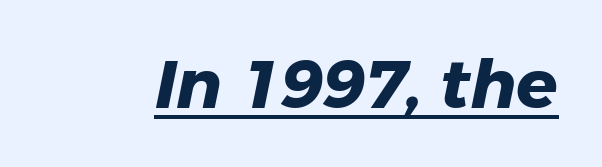
The passage shown is typed in a proportional face where columns would drift. What stands out about the letter spacing? Nothing — it is the standard amount. No feet cap the strokes, marking this as sans-serif type. The rendered words wear a rule along their underside. Typesetter's note: full bold, strokes at maximum text heaviness.
